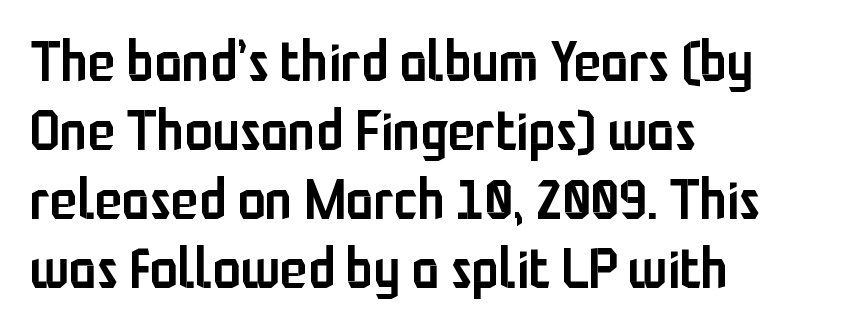
The rendering keeps characters at their native spacing. Lines of text with bare space underneath. Layout note: lines flush left. The strokes are fattened partway — semibold, not bold. Is this a fixed-width face? No — the glyphs have proportional, varying widths. Tall strokes in this sample are plumb rather than angled.
